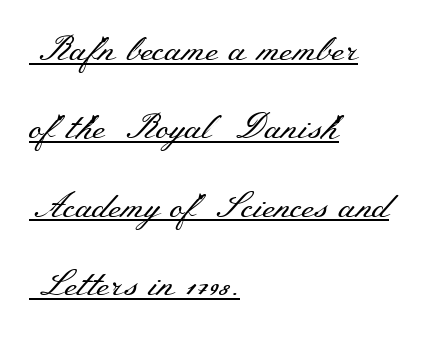
Q: Is the text bold? A: No.
Q: Is the text italic (slanted)? A: Yes.
Q: Is the typeface a serif or a sans-serif typeface? A: Serif.
Q: Is the text underlined? A: Yes.
Q: How is the paragraph aligned? A: Left-aligned.
Q: Is the spacing between letters normal or unusually wide? A: Normal.
Q: Is the spacing between lines tight, normal or loose? A: Loose.
Q: Width (condensed, normal, or wide)? A: Wide.
Q: Stroke contrast? A: Medium.
Q: x-height? A: Small.
Q: Monospaced? A: No.
